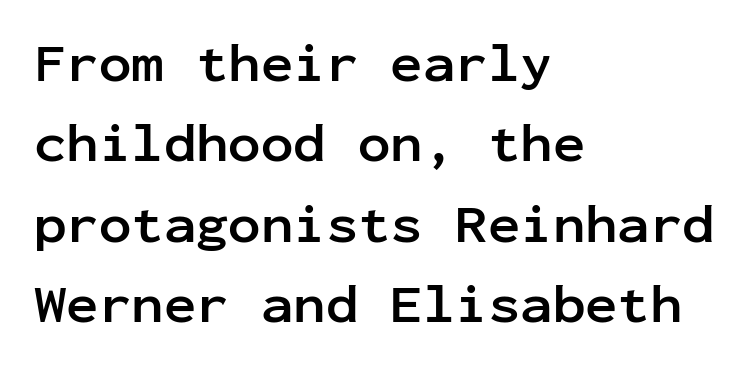
{"serif": "no", "italic": "no", "bold": "yes", "weight": "semibold", "width": "normal", "stroke_contrast": "low", "x_height": "medium", "monospaced": "yes", "underline": "no", "align": "left", "line_spacing": "normal", "line_spacing_ratio": 1.49, "letter_spacing": "normal", "letter_spacing_em": 0.0, "glyph_px": 54}
